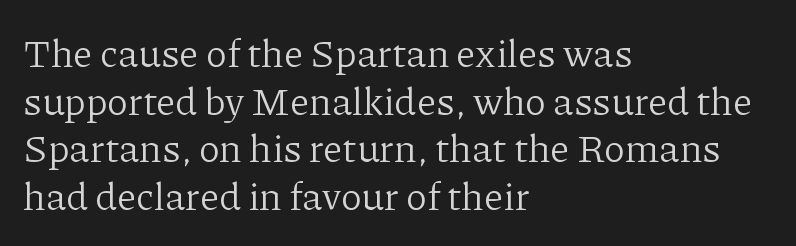
Teacher's note: observe the even left margin — that is flush-left alignment. Words appear dense and cohesive because spacing is normal. The passage shown is typed in a proportional face where columns would drift. Unlike italic type, these characters show no tilt at all. To sum up the face: it has serifs. Ink coverage per letter is moderate at most.
